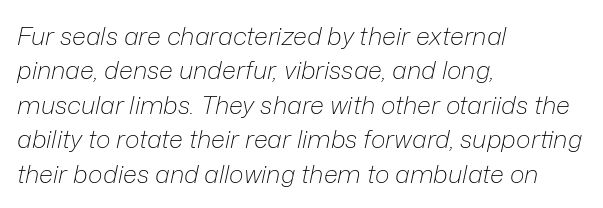
Q: Is the text bold? A: No.
Q: Is the text italic (slanted)? A: Yes, it leans right by about 12 degrees.
Q: Is the text underlined? A: No.
Q: How is the paragraph aligned? A: Left-aligned.
Q: Is the spacing between letters normal or unusually wide? A: Normal.
Q: Is the spacing between lines tight, normal or loose? A: Normal.
